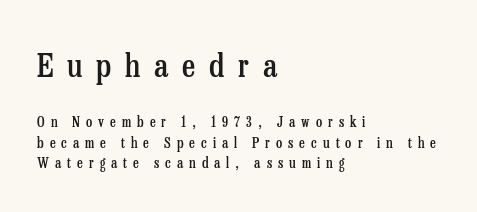
The typesetter chose a ragged-right arrangement here. In terms of letterform style, serifs are clearly present. The specimen reads as upright at a glance. Reading top to bottom, the characters get smaller at the block break.
